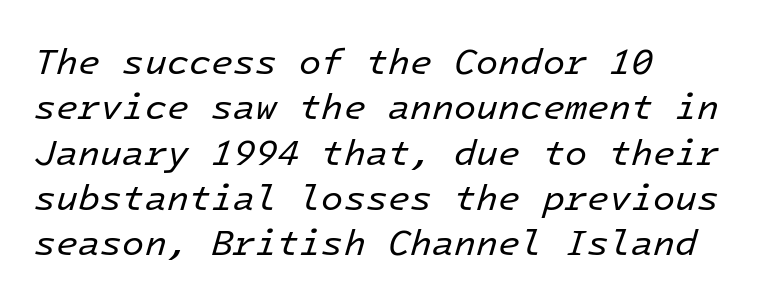
{"italic": "yes", "lean": "right", "slant_degrees": 16, "bold": "no", "weight": "regular", "width": "normal", "stroke_contrast": "low", "x_height": "medium", "monospaced": "yes", "underline": "no", "align": "left", "line_spacing": "normal", "line_spacing_ratio": 1.26, "letter_spacing": "normal", "letter_spacing_em": 0.0, "glyph_px": 36}
